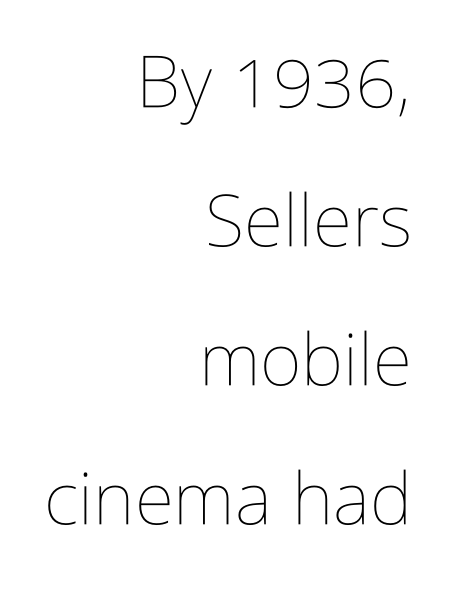
{"italic": "no", "bold": "no", "weight": "thin", "width": "condensed", "stroke_contrast": "low", "x_height": "medium", "monospaced": "no", "underline": "no", "align": "right", "line_spacing": "loose", "line_spacing_ratio": 1.93, "letter_spacing": "normal", "letter_spacing_em": 0.0, "glyph_px": 72}
